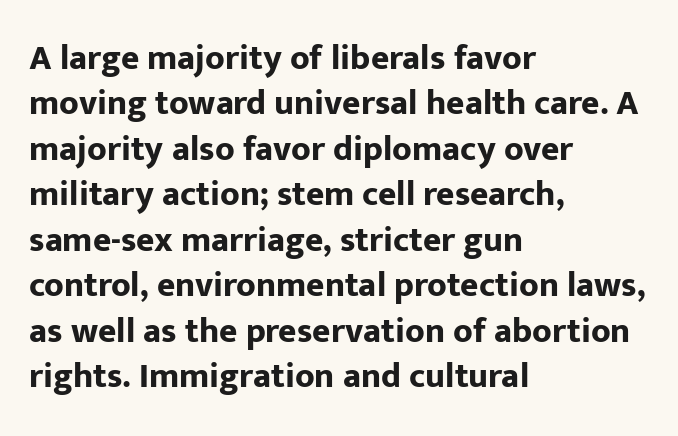
Q: Is the text bold? A: Yes.
Q: Is the text italic (slanted)? A: No, it is upright.
Q: Is the typeface a serif or a sans-serif typeface? A: Sans-serif.
Q: Is the text underlined? A: No.
Q: How is the paragraph aligned? A: Left-aligned.
Q: Is the spacing between letters normal or unusually wide? A: Normal.
Q: Is the spacing between lines tight, normal or loose? A: Normal.
Q: Width (condensed, normal, or wide)? A: Normal.
Q: Stroke contrast? A: Low.
Q: x-height? A: Medium.
Q: Monospaced? A: No.
